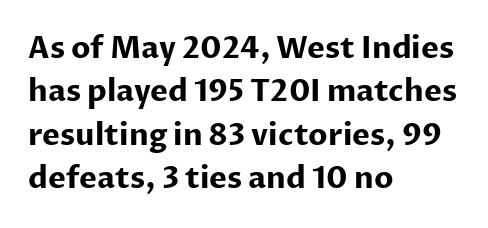
Words float on clear page, feet unadorned. Vertical strokes here are truly vertical. Typographic density is high because the face is bold. Spacing between characters is what you'd get straight out of the box. Every row of glyphs begins at an identical x-position on the left.
